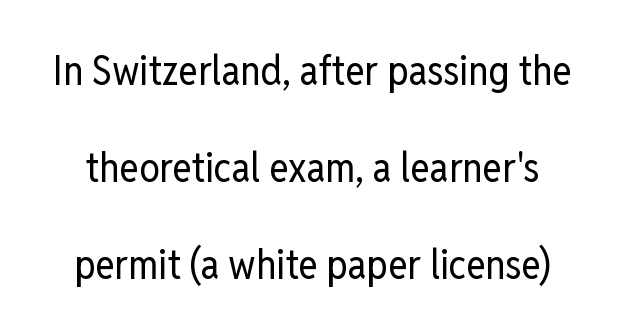
The image shows 41 px regular-weight, condensed sans-serif type, upright; set loose line spacing (2.36x), normal letter spacing, not underlined; low stroke contrast and a medium x-height.
